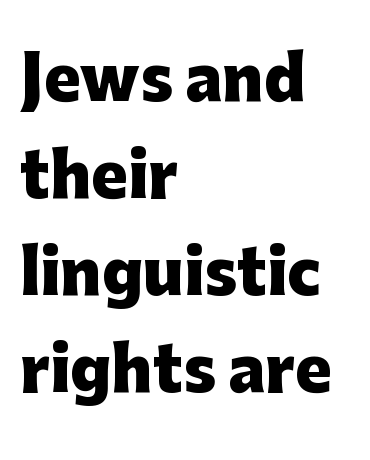
{"serif": "no", "italic": "no", "bold": "yes", "weight": "heavy", "width": "normal", "stroke_contrast": "low", "x_height": "medium", "monospaced": "no", "underline": "no", "align": "left", "line_spacing": "normal", "line_spacing_ratio": 1.59, "letter_spacing": "normal", "letter_spacing_em": 0.0, "glyph_px": 61}
